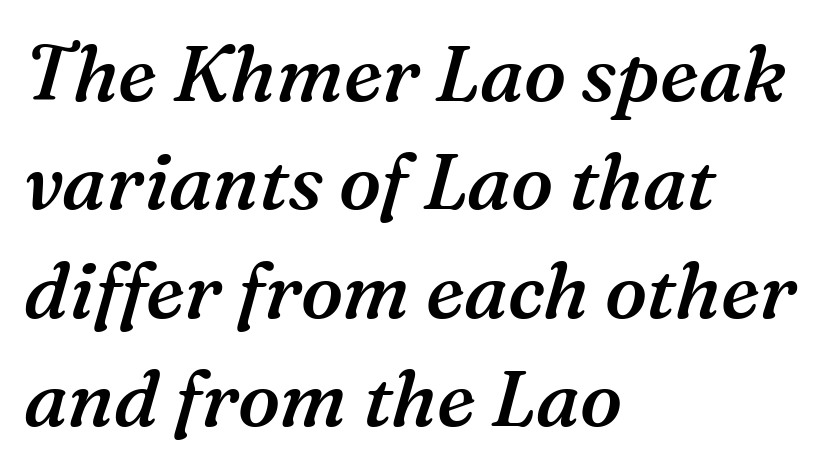
{"serif": "yes", "italic": "yes", "lean": "right", "slant_degrees": 16, "bold": "semi", "weight": "semibold", "width": "normal", "stroke_contrast": "medium", "x_height": "medium", "monospaced": "no", "underline": "no", "align": "left", "line_spacing": "normal", "line_spacing_ratio": 1.39, "letter_spacing": "normal", "letter_spacing_em": 0.0, "glyph_px": 78}
